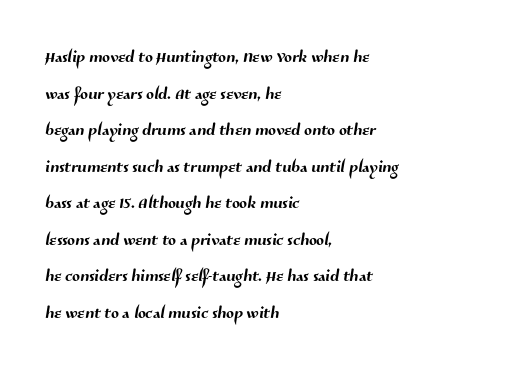
Caption: multi-line text, flush left, ragged right. Only glyphs here, with clear space below each row. Vertically, the passage feels balanced, rows spaced as you'd expect. Here the glyphs are tracked normally, forming tight word shapes.
